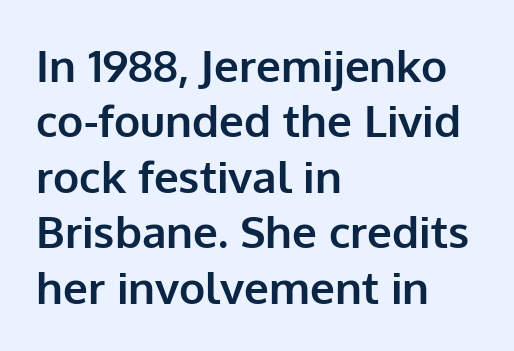
The image shows 44 px bold sans-serif type, upright; set left-aligned, normal line spacing (1.26x), normal letter spacing, not underlined; low stroke contrast and a medium x-height.
